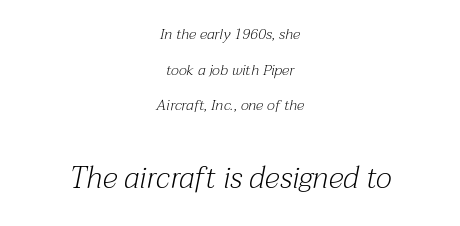
The image shows 30 px light serif type, italic (leaning right); set centered, loose line spacing (2.37x), normal letter spacing, not underlined; the second (bottom) block is 2.0x larger; medium stroke contrast and a medium x-height.
